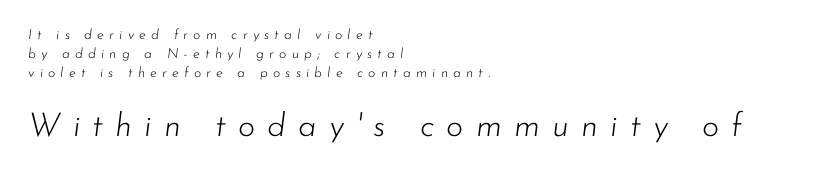
The image shows 33 px light type, italic (leaning right); set left-aligned, normal line spacing (1.34x), unusually wide letter spacing (+0.37 em), not underlined; the second (bottom) block is 2.36x larger; low stroke contrast and a small x-height.
